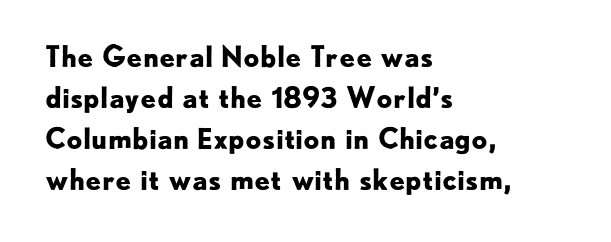
{"serif": "no", "italic": "no", "bold": "yes", "weight": "bold", "width": "normal", "stroke_contrast": "low", "x_height": "small", "monospaced": "no", "underline": "no", "align": "left", "line_spacing": "normal", "line_spacing_ratio": 1.46, "letter_spacing": "normal", "letter_spacing_em": 0.0, "glyph_px": 28}
